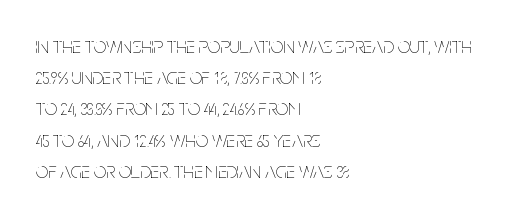
{"italic": "no", "bold": "no", "underline": "no", "align": "left", "line_spacing": "normal", "line_spacing_ratio": 1.42, "letter_spacing": "normal", "letter_spacing_em": 0.0, "glyph_px": 22}
